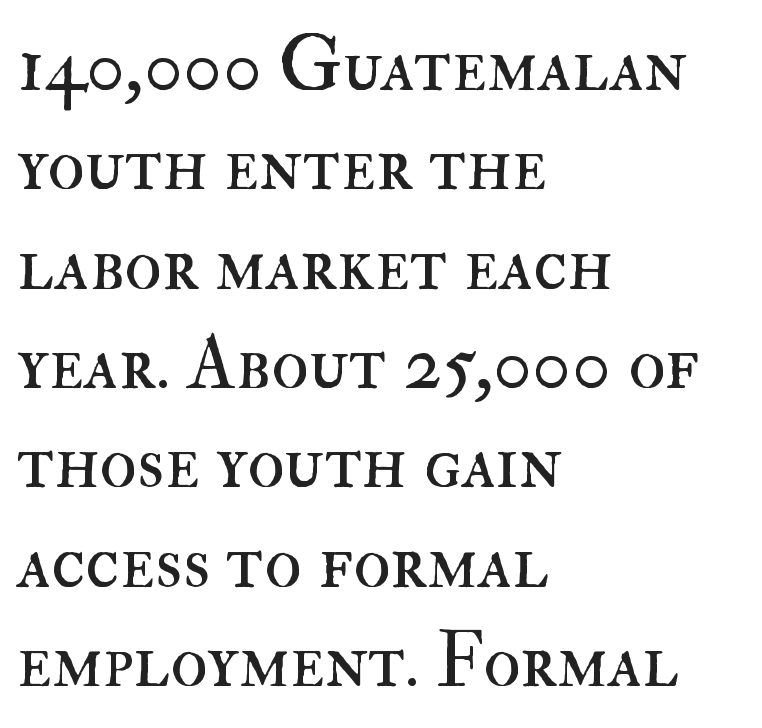
Q: Is the text bold? A: No.
Q: Is the text italic (slanted)? A: No, it is upright.
Q: Is the text underlined? A: No.
Q: How is the paragraph aligned? A: Left-aligned.
Q: Is the spacing between letters normal or unusually wide? A: Normal.
Q: Is the spacing between lines tight, normal or loose? A: Normal.
Q: Width (condensed, normal, or wide)? A: Normal.
Q: Stroke contrast? A: High.
Q: x-height? A: Small.
Q: Monospaced? A: No.
